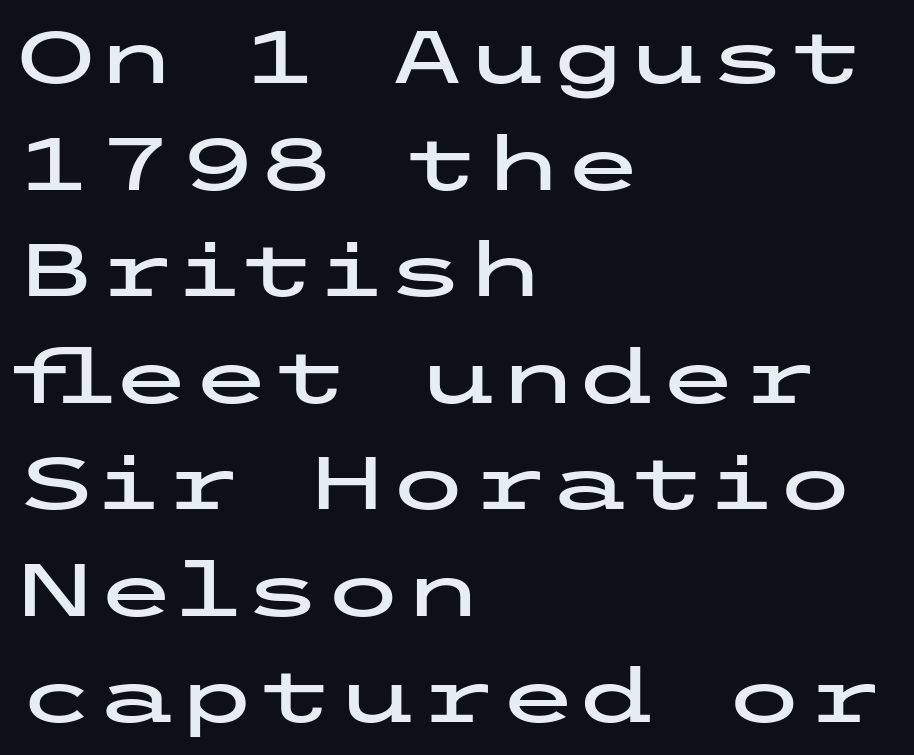
Q: Is the text italic (slanted)? A: No, it is upright.
Q: Is the typeface a serif or a sans-serif typeface? A: Sans-serif.
Q: Is the text underlined? A: No.
Q: How is the paragraph aligned? A: Left-aligned.
Q: Is the spacing between letters normal or unusually wide? A: Normal.
Q: Is the spacing between lines tight, normal or loose? A: Normal.
Q: Width (condensed, normal, or wide)? A: Wide.
Q: Stroke contrast? A: Low.
Q: x-height? A: Medium.
